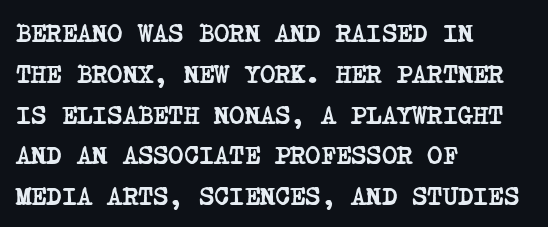
The image shows 26 px bold type; set left-aligned, normal line spacing (1.57x), normal letter spacing, not underlined.
